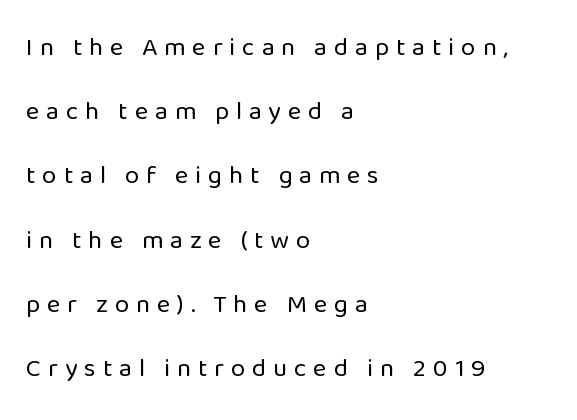
Q: Is the text bold? A: No.
Q: Is the text italic (slanted)? A: No, it is upright.
Q: Is the text underlined? A: No.
Q: How is the paragraph aligned? A: Left-aligned.
Q: Is the spacing between letters normal or unusually wide? A: Unusually wide.
Q: Is the spacing between lines tight, normal or loose? A: Loose.
